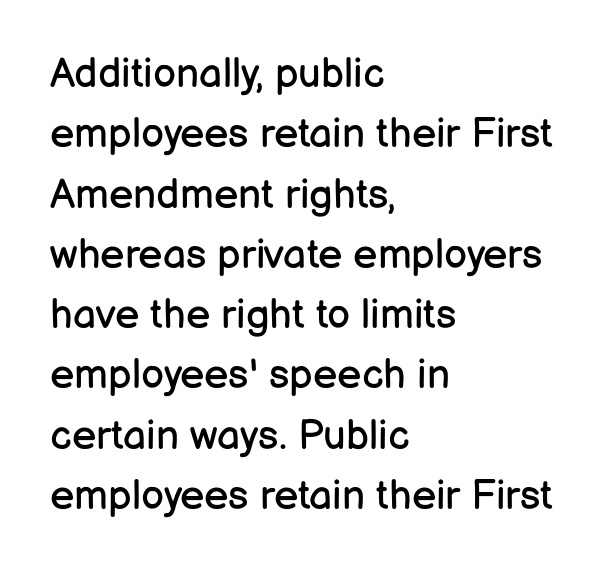
{"serif": "no", "italic": "no", "bold": "no", "weight": "regular", "width": "normal", "stroke_contrast": "low", "x_height": "medium", "monospaced": "no", "underline": "no", "align": "left", "line_spacing": "normal", "line_spacing_ratio": 1.47, "letter_spacing": "normal", "letter_spacing_em": 0.0, "glyph_px": 41}
